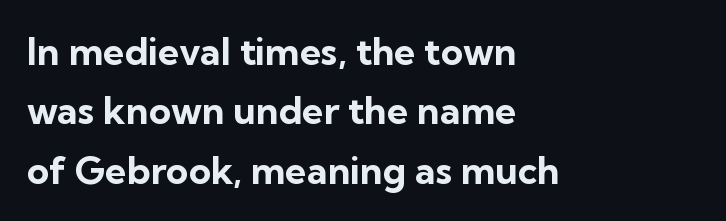
Q: Is the text bold? A: Yes.
Q: Is the text italic (slanted)? A: No, it is upright.
Q: Is the typeface a serif or a sans-serif typeface? A: Sans-serif.
Q: Is the text underlined? A: No.
Q: How is the paragraph aligned? A: Left-aligned.
Q: Is the spacing between letters normal or unusually wide? A: Normal.
Q: Is the spacing between lines tight, normal or loose? A: Normal.
Q: Width (condensed, normal, or wide)? A: Normal.
Q: Stroke contrast? A: Low.
Q: x-height? A: Medium.
Q: Monospaced? A: No.
